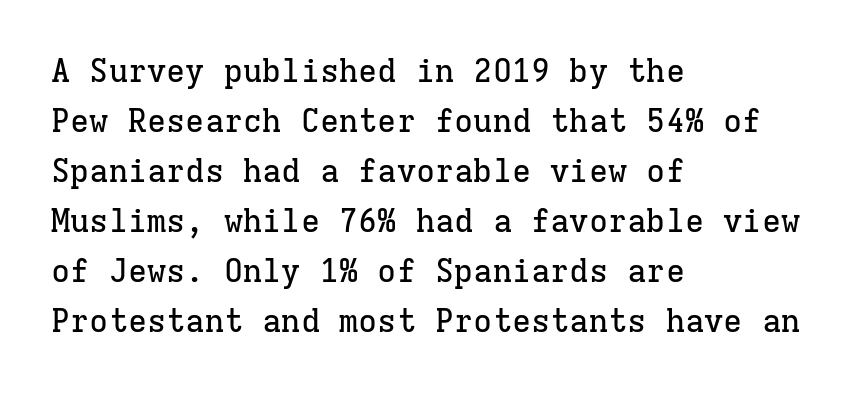
Q: Is the text italic (slanted)? A: No, it is upright.
Q: Is the typeface a serif or a sans-serif typeface? A: Serif.
Q: Is the text underlined? A: No.
Q: How is the paragraph aligned? A: Left-aligned.
Q: Is the spacing between letters normal or unusually wide? A: Normal.
Q: Is the spacing between lines tight, normal or loose? A: Normal.
Q: Width (condensed, normal, or wide)? A: Normal.
Q: Stroke contrast? A: Low.
Q: x-height? A: Medium.
Q: Monospaced? A: Yes.
